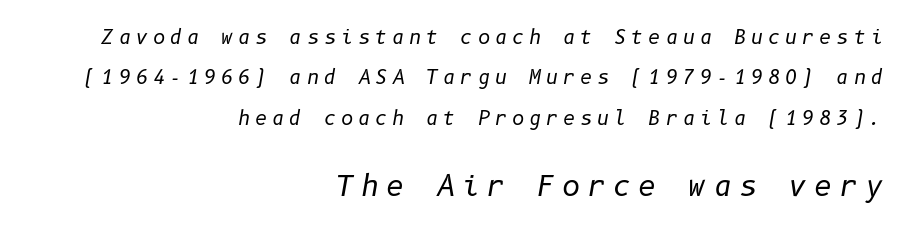
Tracking value appears strongly positive — letters spread wide. If you drew a line through each stem, it would be angled. The lines are spread far apart with generous leading. Two sizes are in play, and the larger belongs to the second block. A clean baseline with only descenders dipping below it.
